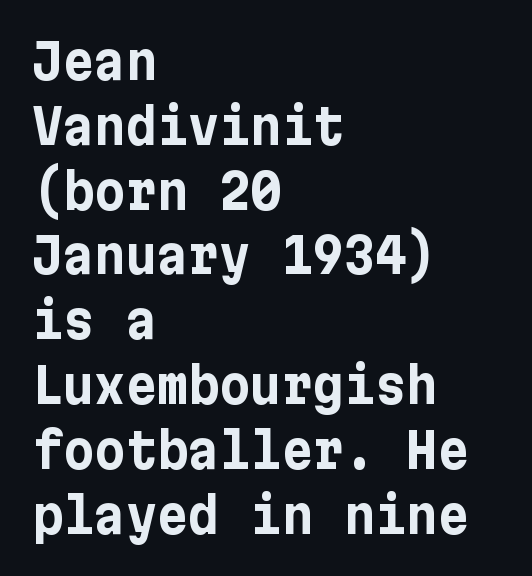
{"serif": "no", "italic": "no", "bold": "yes", "weight": "bold", "width": "normal", "stroke_contrast": "low", "x_height": "medium", "underline": "no", "align": "left", "line_spacing": "normal", "line_spacing_ratio": 1.35, "letter_spacing": "normal", "letter_spacing_em": 0.0, "glyph_px": 48}
